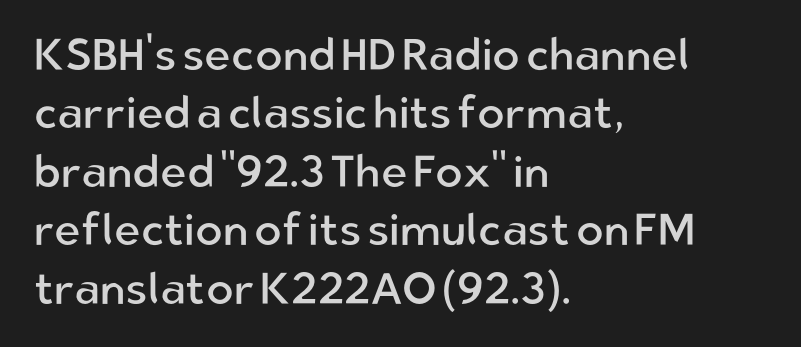
{"serif": "no", "italic": "no", "bold": "no", "weight": "regular", "width": "normal", "stroke_contrast": "low", "x_height": "medium", "monospaced": "no", "underline": "no", "align": "left", "line_spacing": "normal", "line_spacing_ratio": 1.3, "letter_spacing": "normal", "letter_spacing_em": 0.0, "glyph_px": 45}
